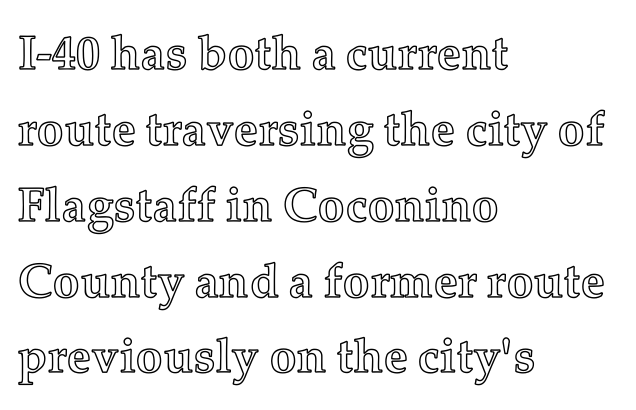
Q: Is the text italic (slanted)? A: No, it is upright.
Q: Is the text underlined? A: No.
Q: How is the paragraph aligned? A: Left-aligned.
Q: Is the spacing between letters normal or unusually wide? A: Normal.
Q: Is the spacing between lines tight, normal or loose? A: Normal.
Q: Width (condensed, normal, or wide)? A: Normal.
Q: x-height? A: Medium.
Q: Monospaced? A: No.
